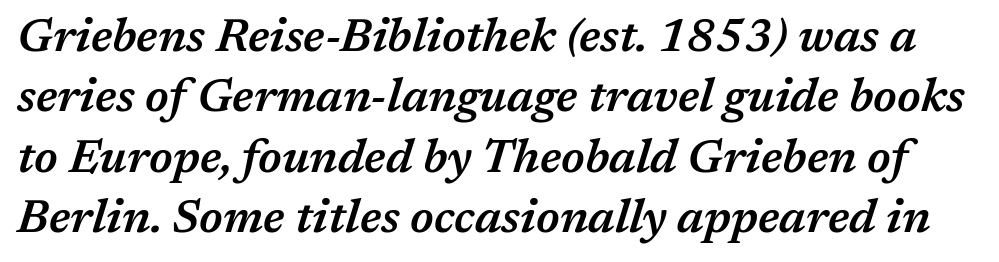
Q: Is the text bold? A: Semi-bold.
Q: Is the text italic (slanted)? A: Yes, it leans right by about 17 degrees.
Q: Is the text underlined? A: No.
Q: Is the spacing between letters normal or unusually wide? A: Normal.
Q: Is the spacing between lines tight, normal or loose? A: Normal.
Q: Width (condensed, normal, or wide)? A: Normal.
Q: Stroke contrast? A: Medium.
Q: x-height? A: Medium.
Q: Monospaced? A: No.
